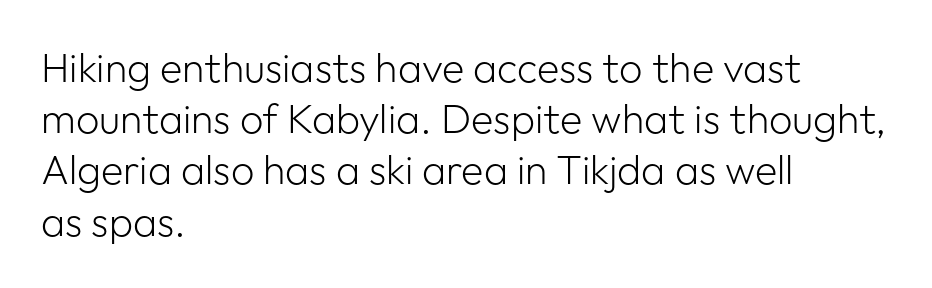
The image shows 41 px light sans-serif type, upright; set left-aligned, normal line spacing (1.25x), normal letter spacing, not underlined; low stroke contrast and a medium x-height.
